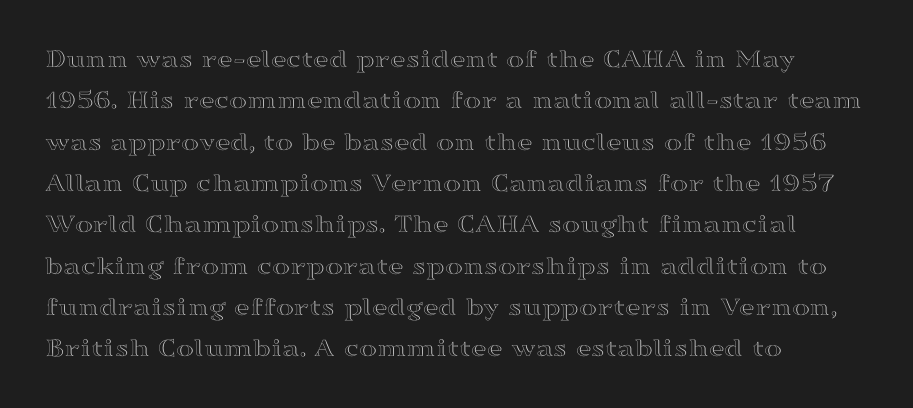
Q: Is the text italic (slanted)? A: No, it is upright.
Q: Is the text underlined? A: No.
Q: How is the paragraph aligned? A: Left-aligned.
Q: Is the spacing between letters normal or unusually wide? A: Normal.
Q: Is the spacing between lines tight, normal or loose? A: Normal.
